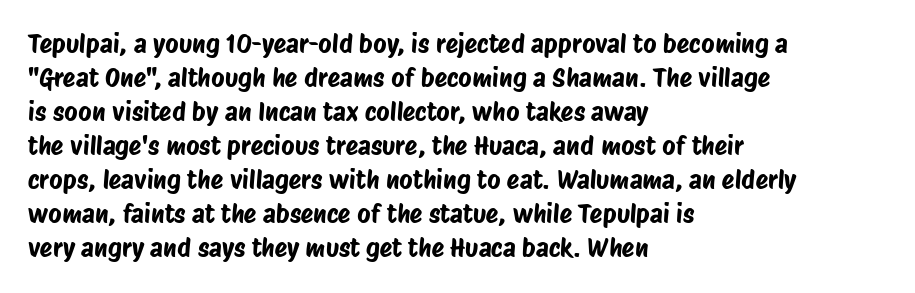
How would I describe the line gaps? Plain and ordinary. These lines are set flush left with a ragged right edge. The space beneath each line is pristine and unruled. Spacing between characters is what you'd get straight out of the box.
